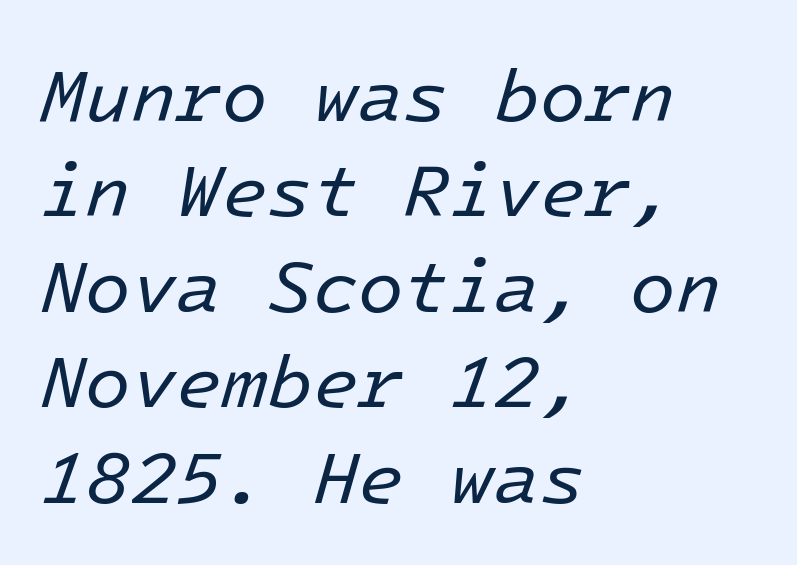
The image shows 74 px regular-weight type, italic (leaning right); set left-aligned, normal line spacing (1.29x), normal letter spacing, not underlined; low stroke contrast and a medium x-height.
